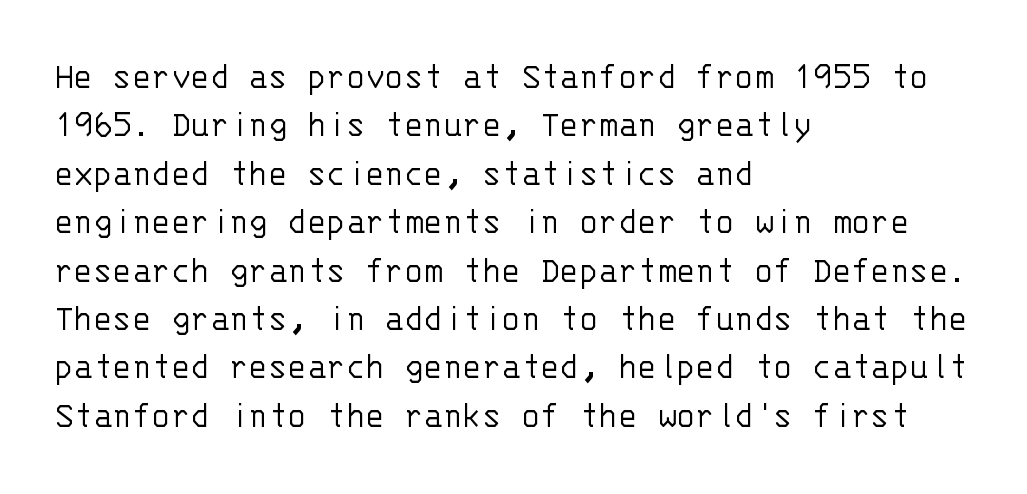
Q: Is the text bold? A: No.
Q: Is the text italic (slanted)? A: No, it is upright.
Q: Is the typeface a serif or a sans-serif typeface? A: Sans-serif.
Q: Is the text underlined? A: No.
Q: How is the paragraph aligned? A: Left-aligned.
Q: Is the spacing between letters normal or unusually wide? A: Normal.
Q: Width (condensed, normal, or wide)? A: Normal.
Q: Stroke contrast? A: Low.
Q: x-height? A: Large.
Q: Monospaced? A: Yes.
